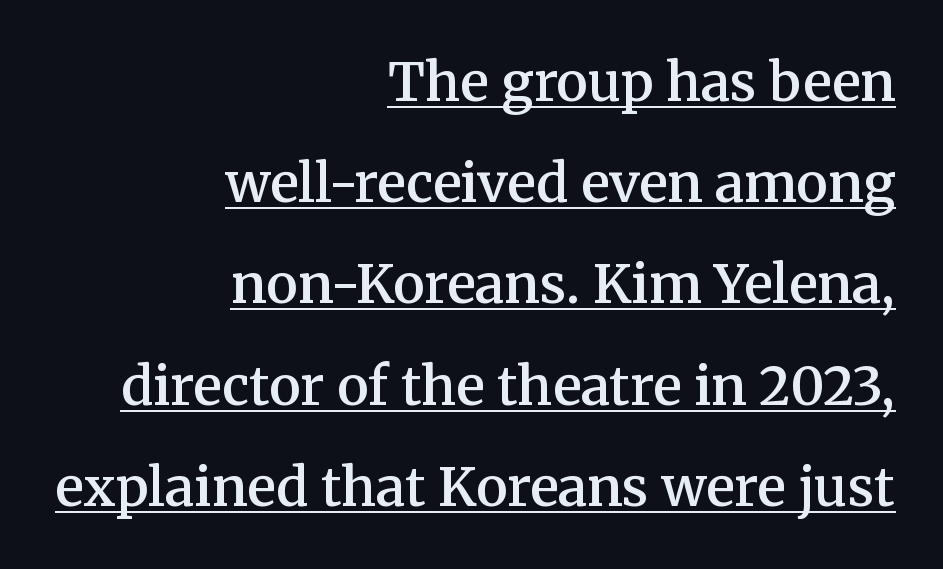
Q: Is the text bold? A: Semi-bold.
Q: Is the text italic (slanted)? A: No, it is upright.
Q: Is the typeface a serif or a sans-serif typeface? A: Serif.
Q: Is the text underlined? A: Yes.
Q: How is the paragraph aligned? A: Right-aligned.
Q: Is the spacing between letters normal or unusually wide? A: Normal.
Q: Is the spacing between lines tight, normal or loose? A: Loose.
Q: Width (condensed, normal, or wide)? A: Normal.
Q: Stroke contrast? A: Medium.
Q: x-height? A: Medium.
Q: Monospaced? A: No.
